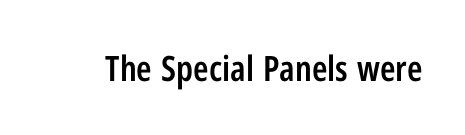
Each letter's strokes conclude bluntly, with no projecting serifs. The axis of the letterforms is exactly vertical. How are the letters spaced? Ordinarily, with no added tracking. Spacing verdict: proportional, widths tailored to each character. Typesetter's note: demi weight, one step under bold. The zone under the glyphs is completely vacant.
